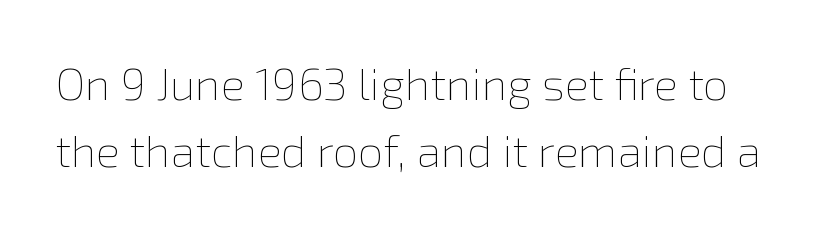
The words here are not underlined. The passage shown is typed in a proportional face where columns would drift. Leading: standard. Every character sits straight up, as roman type does. Weight: in the light-to-regular range. The tracking reads as untouched default to a designer's eye.
